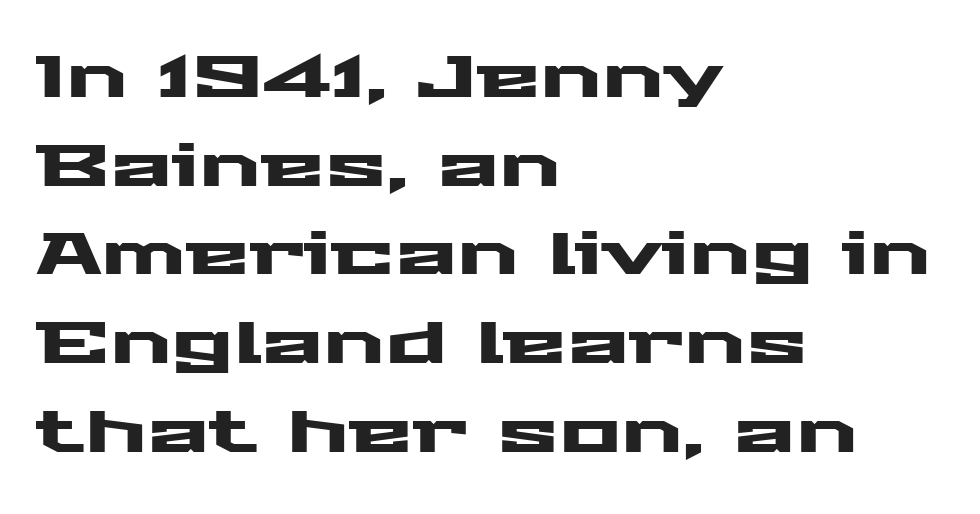
{"serif": "no", "italic": "no", "width": "wide", "stroke_contrast": "medium", "x_height": "medium", "monospaced": "no", "underline": "no", "align": "left", "line_spacing": "normal", "line_spacing_ratio": 1.53, "letter_spacing": "normal", "letter_spacing_em": 0.0, "glyph_px": 58}
